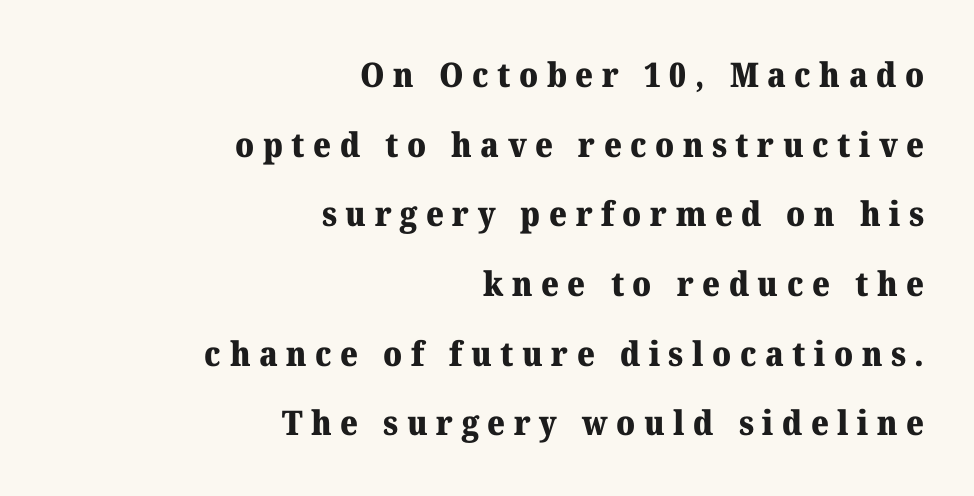
Q: Is the text bold? A: Yes.
Q: Is the text italic (slanted)? A: No, it is upright.
Q: Is the typeface a serif or a sans-serif typeface? A: Serif.
Q: Is the text underlined? A: No.
Q: How is the paragraph aligned? A: Right-aligned.
Q: Is the spacing between letters normal or unusually wide? A: Unusually wide.
Q: Is the spacing between lines tight, normal or loose? A: Loose.
Q: Width (condensed, normal, or wide)? A: Normal.
Q: Stroke contrast? A: Medium.
Q: x-height? A: Medium.
Q: Monospaced? A: No.
